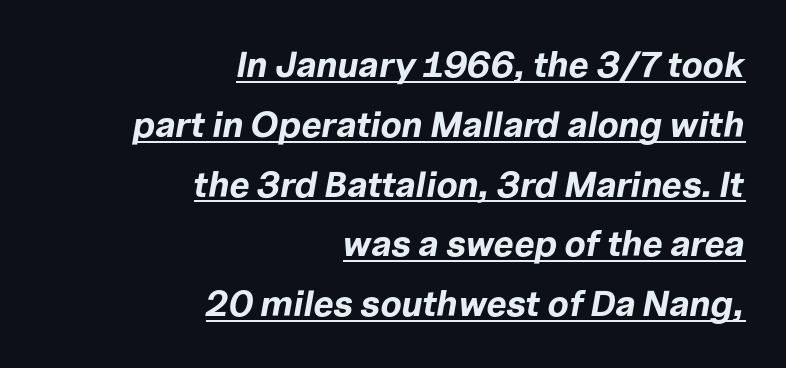
{"italic": "yes", "lean": "right", "slant_degrees": 10, "bold": "yes", "weight": "bold", "width": "normal", "stroke_contrast": "low", "x_height": "medium", "monospaced": "no", "underline": "yes", "align": "right", "line_spacing": "normal", "line_spacing_ratio": 1.66, "letter_spacing": "normal", "letter_spacing_em": 0.0, "glyph_px": 36}
